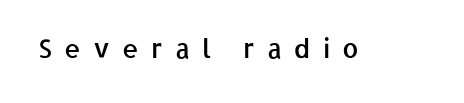
The tracking jumps out immediately: characters are airy and widely separated. Students, this is semibold: more ink than regular, less than bold. Style check: upright. The passage shown is not underscored anywhere.
